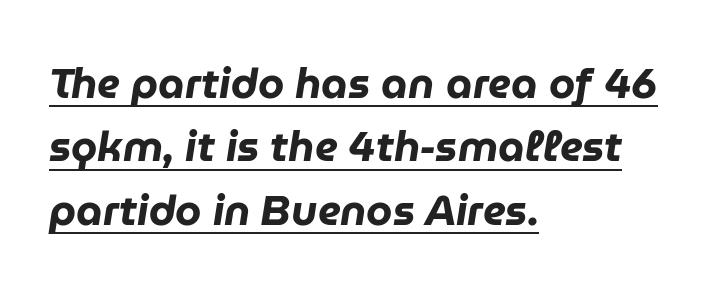
Q: Is the text bold? A: Yes.
Q: Is the text italic (slanted)? A: Yes, it leans right by about 9 degrees.
Q: Is the text underlined? A: Yes.
Q: How is the paragraph aligned? A: Left-aligned.
Q: Is the spacing between letters normal or unusually wide? A: Normal.
Q: Is the spacing between lines tight, normal or loose? A: Normal.
Q: Width (condensed, normal, or wide)? A: Normal.
Q: Stroke contrast? A: Low.
Q: x-height? A: Medium.
Q: Monospaced? A: No.
